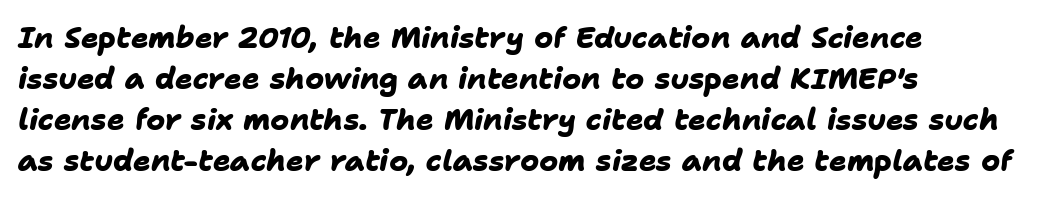
The letters are bold, with thick, heavy strokes. Interline gaps are of average width in this sample. These lines are composed in type without serifs. The space beneath each line is pristine and unruled. The text block is weighted toward the left margin, trailing off unevenly rightward.
